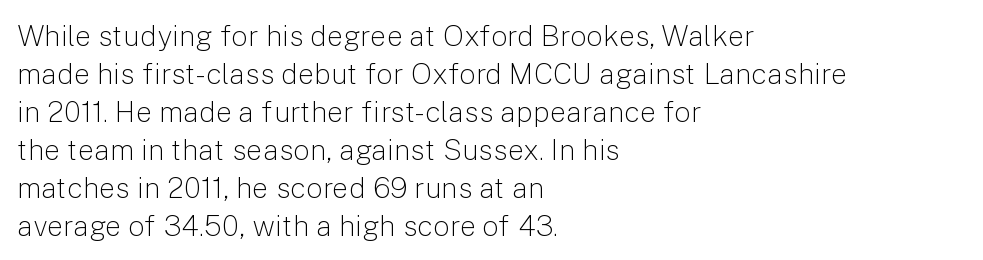
Q: Is the text bold? A: No.
Q: Is the text italic (slanted)? A: No, it is upright.
Q: Is the typeface a serif or a sans-serif typeface? A: Sans-serif.
Q: Is the text underlined? A: No.
Q: How is the paragraph aligned? A: Left-aligned.
Q: Is the spacing between letters normal or unusually wide? A: Normal.
Q: Is the spacing between lines tight, normal or loose? A: Normal.
Q: Width (condensed, normal, or wide)? A: Normal.
Q: Stroke contrast? A: Low.
Q: x-height? A: Medium.
Q: Monospaced? A: No.
